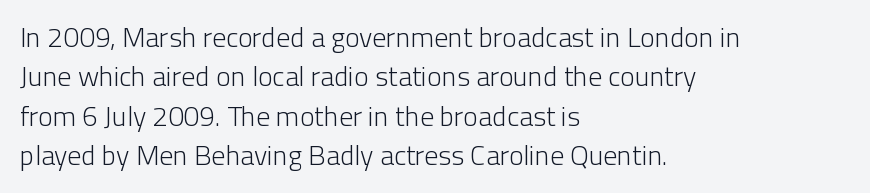
Q: Is the text bold? A: No.
Q: Is the text italic (slanted)? A: No, it is upright.
Q: Is the typeface a serif or a sans-serif typeface? A: Sans-serif.
Q: Is the text underlined? A: No.
Q: How is the paragraph aligned? A: Left-aligned.
Q: Is the spacing between letters normal or unusually wide? A: Normal.
Q: Is the spacing between lines tight, normal or loose? A: Normal.
Q: Width (condensed, normal, or wide)? A: Normal.
Q: Stroke contrast? A: Low.
Q: x-height? A: Medium.
Q: Monospaced? A: No.
